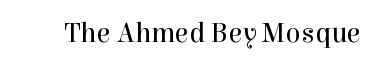
Q: Is the text bold? A: No.
Q: Is the text italic (slanted)? A: No, it is upright.
Q: Is the typeface a serif or a sans-serif typeface? A: Serif.
Q: Is the text underlined? A: No.
Q: Is the spacing between letters normal or unusually wide? A: Normal.
Q: Width (condensed, normal, or wide)? A: Normal.
Q: x-height? A: Medium.
Q: Monospaced? A: No.
